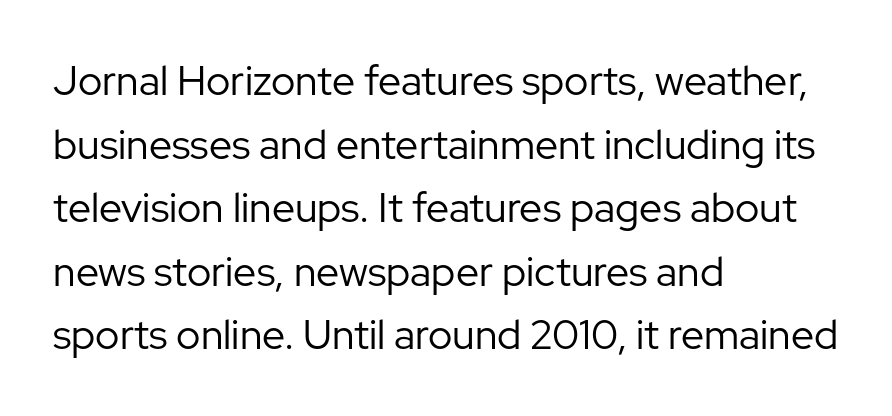
Q: Is the text bold? A: No.
Q: Is the text italic (slanted)? A: No, it is upright.
Q: Is the typeface a serif or a sans-serif typeface? A: Sans-serif.
Q: Is the text underlined? A: No.
Q: How is the paragraph aligned? A: Left-aligned.
Q: Is the spacing between letters normal or unusually wide? A: Normal.
Q: Is the spacing between lines tight, normal or loose? A: Normal.
Q: Width (condensed, normal, or wide)? A: Normal.
Q: Stroke contrast? A: Low.
Q: x-height? A: Medium.
Q: Monospaced? A: No.
